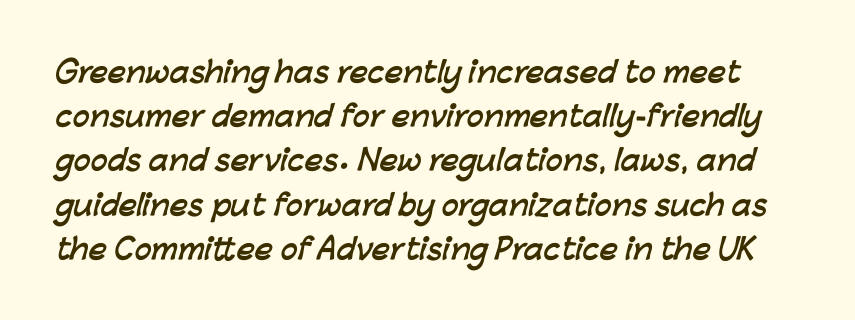
{"serif": "no", "bold": "yes", "weight": "semibold", "width": "normal", "stroke_contrast": "low", "x_height": "medium", "monospaced": "no", "underline": "no", "line_spacing": "normal", "line_spacing_ratio": 1.58, "letter_spacing": "normal", "letter_spacing_em": 0.0, "glyph_px": 28}
